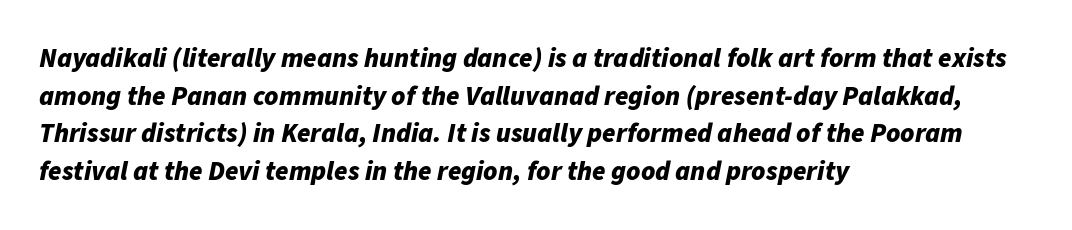
Q: Is the text bold? A: Yes.
Q: Is the text italic (slanted)? A: Yes, it leans right by about 11 degrees.
Q: Is the text underlined? A: No.
Q: How is the paragraph aligned? A: Left-aligned.
Q: Is the spacing between letters normal or unusually wide? A: Normal.
Q: Is the spacing between lines tight, normal or loose? A: Normal.
